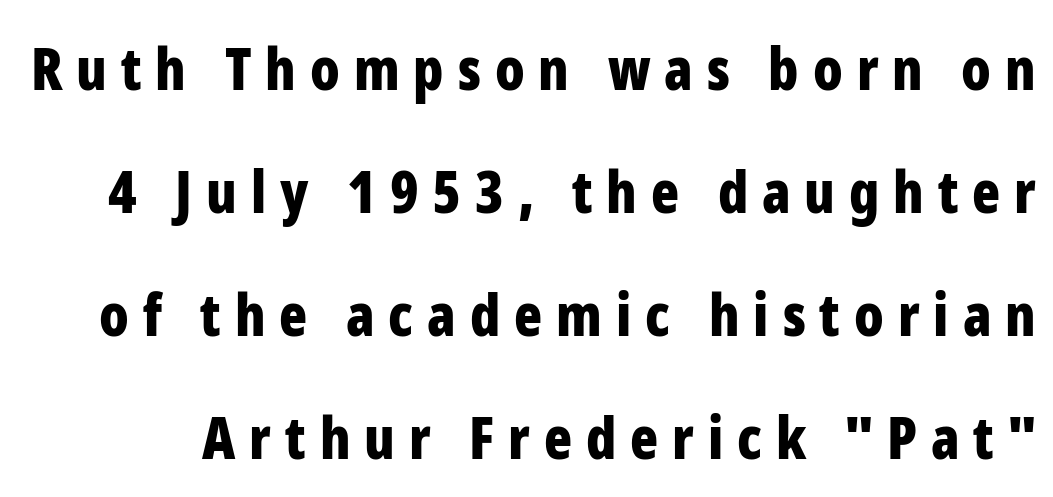
The image shows 58 px bold, condensed sans-serif type, upright; set loose line spacing (2.12x), unusually wide letter spacing (+0.24 em), not underlined; low stroke contrast and a medium x-height.
